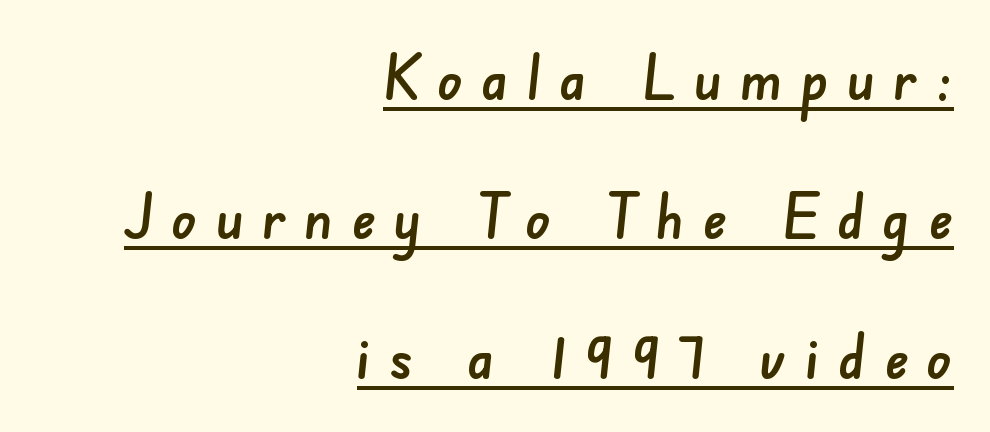
The image shows 62 px sans-serif type; set right-aligned, loose line spacing (2.25x), unusually wide letter spacing (+0.3 em), underlined; low stroke contrast and a small x-height.
